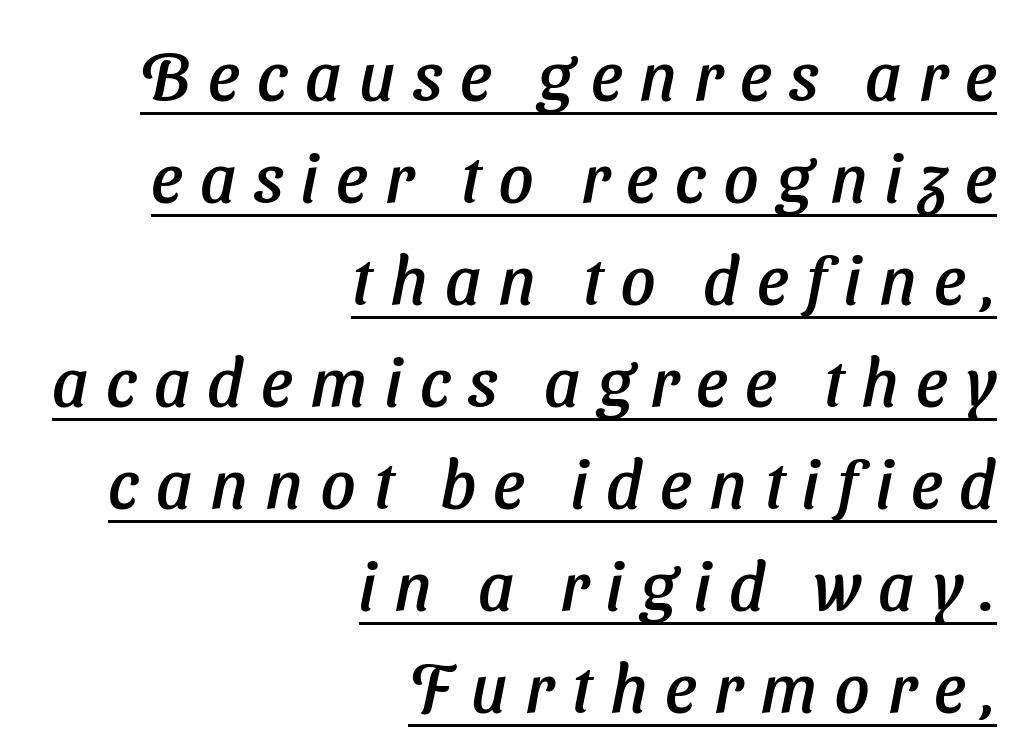
The image shows 68 px text type; set right-aligned, normal line spacing (1.5x), unusually wide letter spacing (+0.26 em), underlined; low stroke contrast and a medium x-height.
